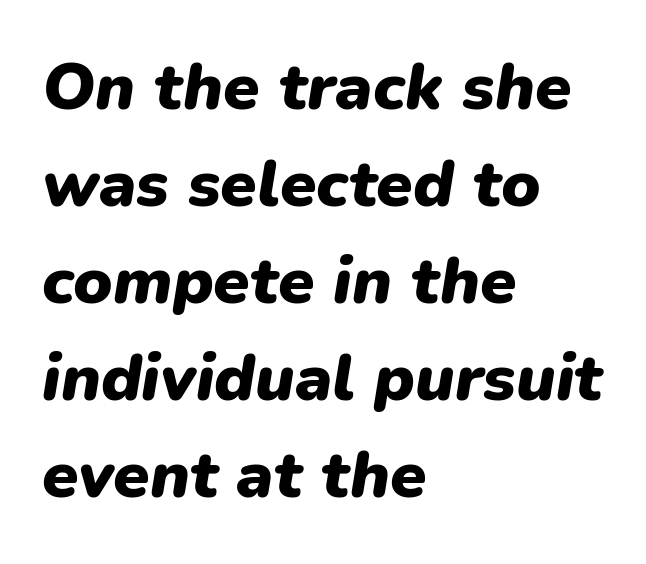
Q: Is the text bold? A: Yes.
Q: Is the text italic (slanted)? A: Yes, it leans right by about 9 degrees.
Q: Is the text underlined? A: No.
Q: How is the paragraph aligned? A: Left-aligned.
Q: Is the spacing between letters normal or unusually wide? A: Normal.
Q: Is the spacing between lines tight, normal or loose? A: Normal.
Q: Width (condensed, normal, or wide)? A: Normal.
Q: Stroke contrast? A: Low.
Q: x-height? A: Medium.
Q: Monospaced? A: No.
